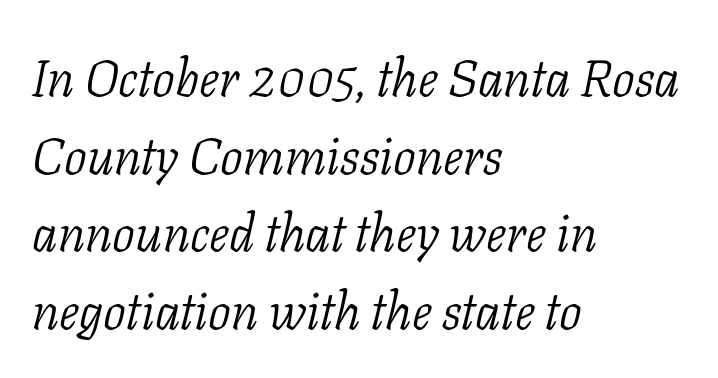
The rendering keeps characters at their native spacing. Look at the bottom of the vertical strokes: they flare into serifs here. Honestly, the row spacing looks completely unremarkable. Is the type heavy? It reads as light-to-regular instead.
